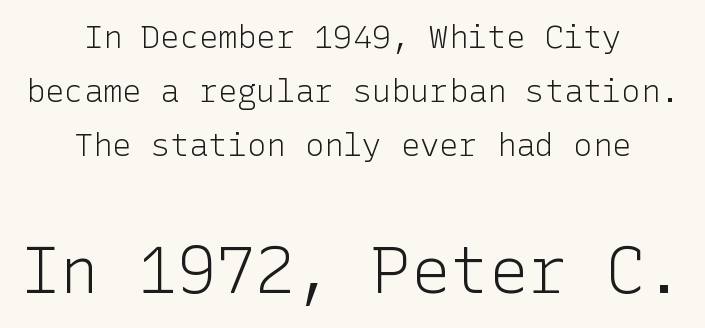
Only glyphs here, with clear space below each row. This block has exactly the height ordinary leading produces. Weight: not bold — regular or lighter. The paragraph shown floats in the horizontal middle. The letters stand straight up with perfectly vertical stems.
